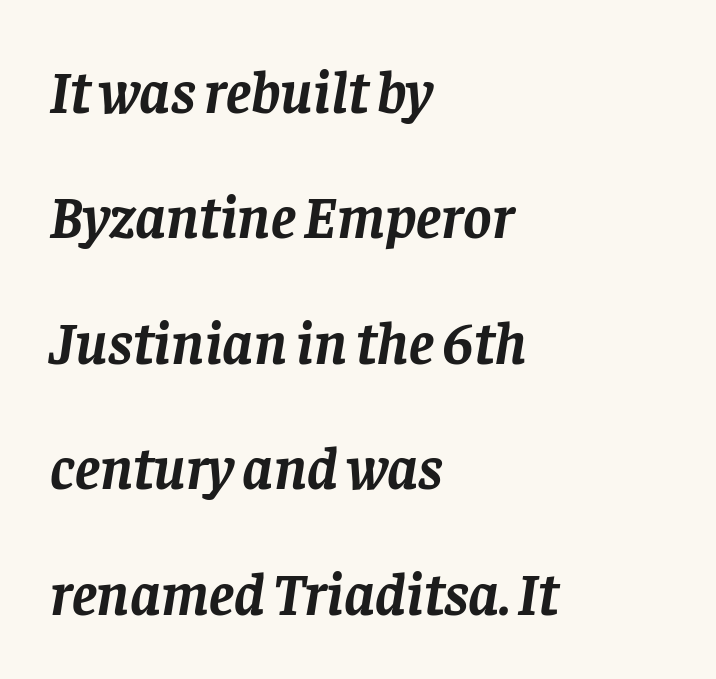
Each letter keeps its own natural width here, so spacing adapts to shape. Every letter is thick-stroked: bold, no question. Compared with a centered layout, this one pins lines to the left instead. There's an unmistakable incline to the writing here.
